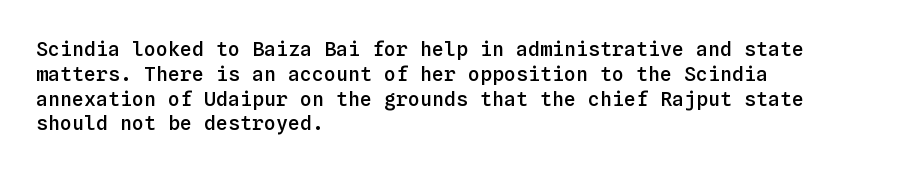
{"italic": "no", "bold": "semi", "underline": "no", "align": "left", "line_spacing_ratio": 1.24, "letter_spacing": "normal", "letter_spacing_em": 0.0, "glyph_px": 20}
